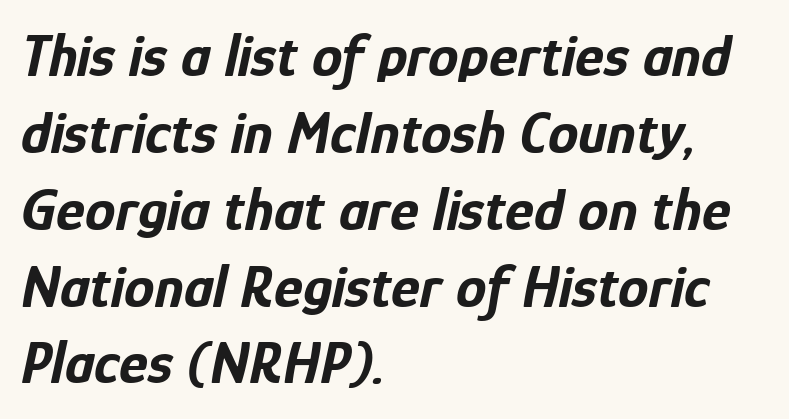
{"italic": "yes", "lean": "right", "slant_degrees": 12, "bold": "yes", "weight": "bold", "width": "condensed", "stroke_contrast": "low", "x_height": "medium", "monospaced": "no", "underline": "no", "align": "left", "line_spacing": "normal", "line_spacing_ratio": 1.26, "letter_spacing": "normal", "letter_spacing_em": 0.0, "glyph_px": 61}
